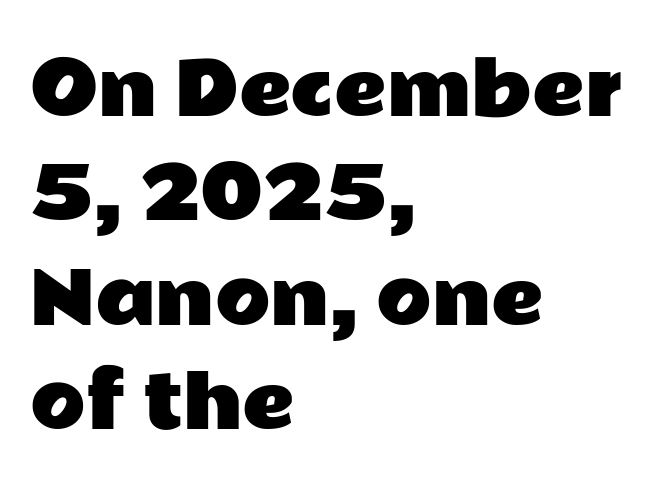
{"serif": "no", "italic": "no", "width": "wide", "stroke_contrast": "low", "x_height": "medium", "monospaced": "no", "underline": "no", "align": "left", "line_spacing": "normal", "line_spacing_ratio": 1.45, "letter_spacing": "normal", "letter_spacing_em": 0.0, "glyph_px": 72}
